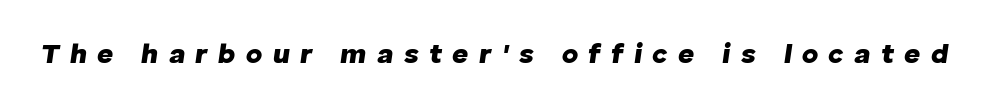
Proportional: the letters do not fall into vertical columns. Check under the words: just untouched page. In terms of posture, this sample is oblique. Is the type bold? Yes — the strokes are clearly thick and heavy. The gaps between neighbouring characters are conspicuously large.
